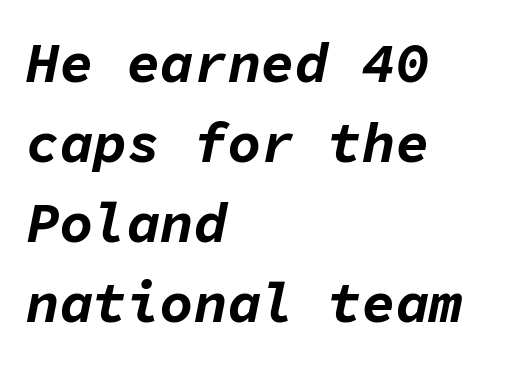
Strong, thick strokes mark this as bold type. A typesetter would call this zero additional tracking. This sample uses an oblique cut, with every glyph tilted off the vertical. Every row of glyphs begins at an identical x-position on the left.
